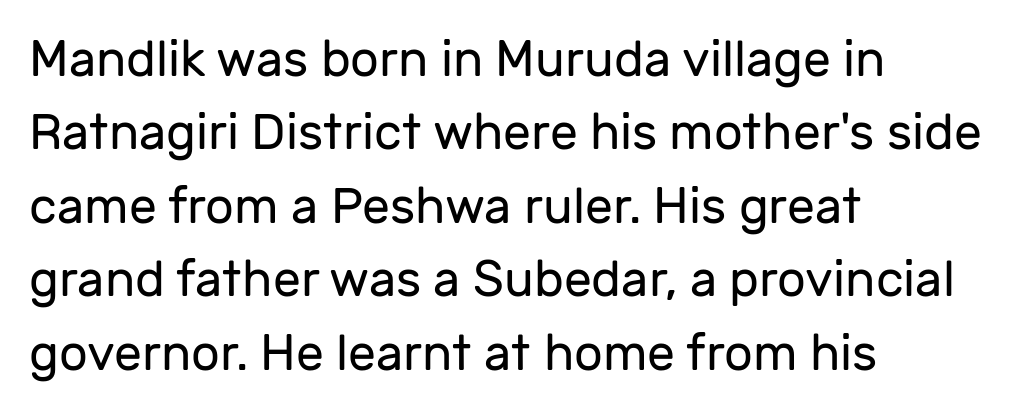
{"serif": "no", "italic": "no", "bold": "no", "weight": "regular", "width": "normal", "stroke_contrast": "low", "x_height": "medium", "monospaced": "no", "underline": "no", "align": "left", "line_spacing": "normal", "line_spacing_ratio": 1.47, "letter_spacing": "normal", "letter_spacing_em": 0.0, "glyph_px": 50}
